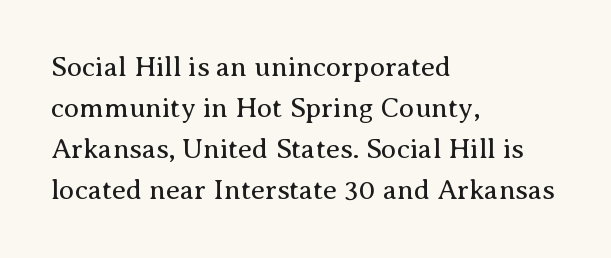
The words here are not underlined. This sample has the flowing, uneven cadence of proportional lettering. This is the regular roman posture of the typeface. Each line starts at the same left margin while the right side varies. Successive baselines arrive at the customary interval.
